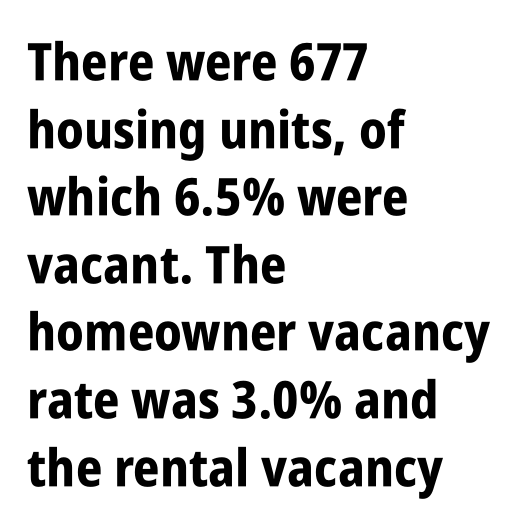
Think of a printed novel: that variable character pitch is what you see here. Every row of glyphs begins at an identical x-position on the left. The specimen omits any rule beneath the text block's lines. Is this a sans? Yes — the strokes have no serifs.
